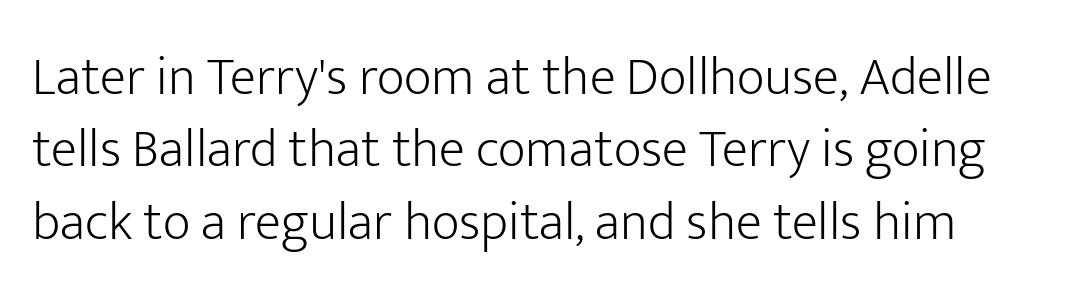
The specimen reads as upright at a glance. Regarding leading, the lines here are spaced in the standard way. You could not count columns in this text — the font is proportionally spaced. Nothing heavy about these letters — not bold at all. The words here are not underlined.
